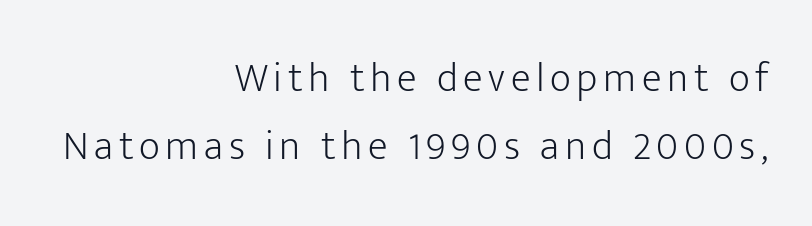
{"serif": "no", "italic": "no", "bold": "no", "weight": "light", "width": "normal", "stroke_contrast": "low", "x_height": "medium", "monospaced": "no", "underline": "no", "align": "right", "line_spacing": "normal", "line_spacing_ratio": 1.67, "glyph_px": 41}
